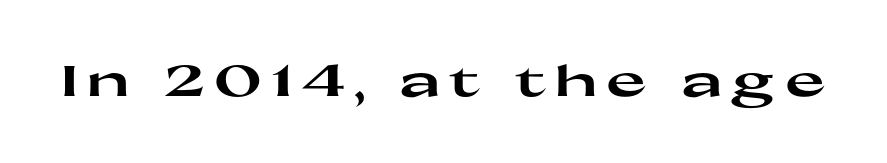
Spacing between characters has been opened up far beyond the box default. The specimen omits any rule beneath the text block's lines. Is this a sans? Yes — the strokes have no serifs. The letters advance in unequal steps, a hallmark of proportional type.
